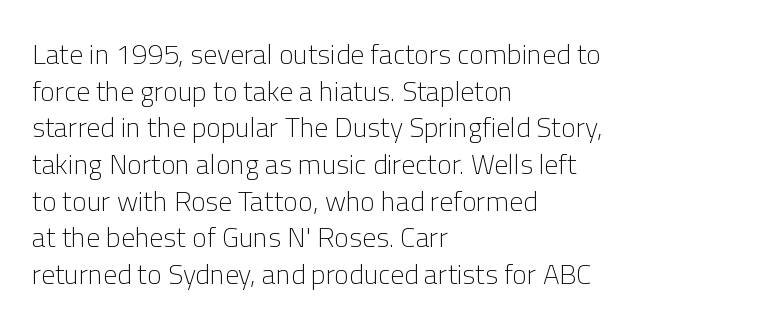
Nothing sits at the stroke ends, so this counts as sans-serif. Do the characters align in a grid? No, the font is proportional. Between one letter and the next there's only the usual sliver of space. Rendered with straight, roman letterforms. Glance below the letters and you will spot only blank space. Is this a heavy cut? Hardly; it is regular or lighter.
